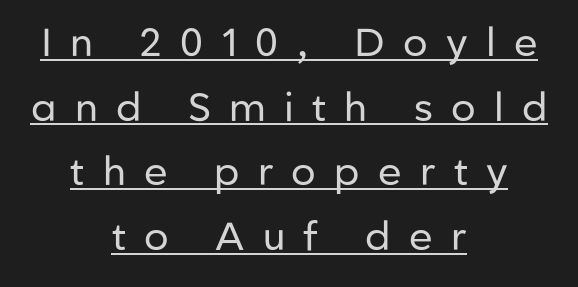
{"serif": "no", "italic": "no", "bold": "no", "weight": "regular", "width": "normal", "stroke_contrast": "low", "x_height": "medium", "monospaced": "no", "underline": "yes", "align": "center", "line_spacing": "normal", "line_spacing_ratio": 1.66, "letter_spacing": "wide", "letter_spacing_em": 0.47, "glyph_px": 39}
